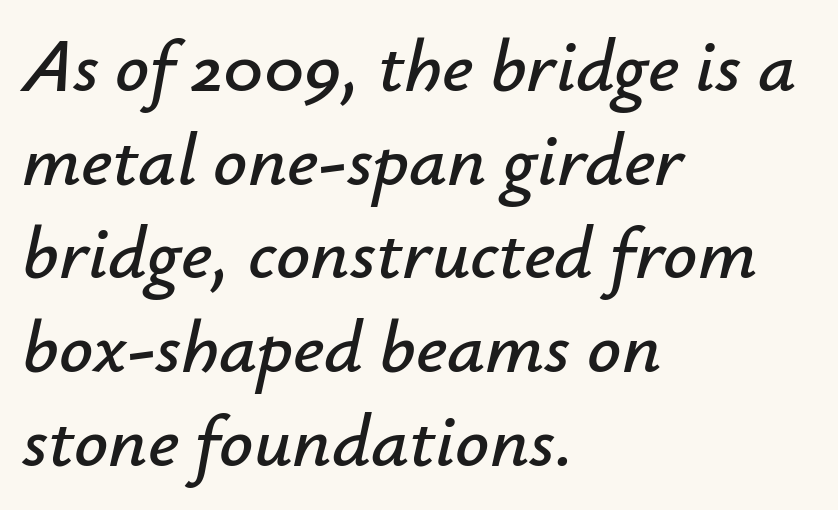
Layout note: lines flush left. Think of a printed novel: that variable character pitch is what you see here. Evenly set lines give the paragraph a standard silhouette. The lettering tilts uniformly, giving the passage an italic look. A typesetter would call this zero additional tracking. Beneath every word, the page is bare.
